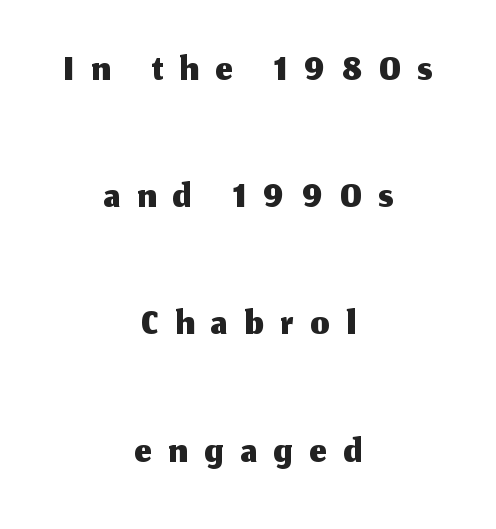
Q: Is the text italic (slanted)? A: No, it is upright.
Q: Is the typeface a serif or a sans-serif typeface? A: Sans-serif.
Q: Is the text underlined? A: No.
Q: How is the paragraph aligned? A: Centered.
Q: Is the spacing between letters normal or unusually wide? A: Unusually wide.
Q: Is the spacing between lines tight, normal or loose? A: Loose.
Q: Width (condensed, normal, or wide)? A: Normal.
Q: Stroke contrast? A: Medium.
Q: x-height? A: Medium.
Q: Monospaced? A: No.
